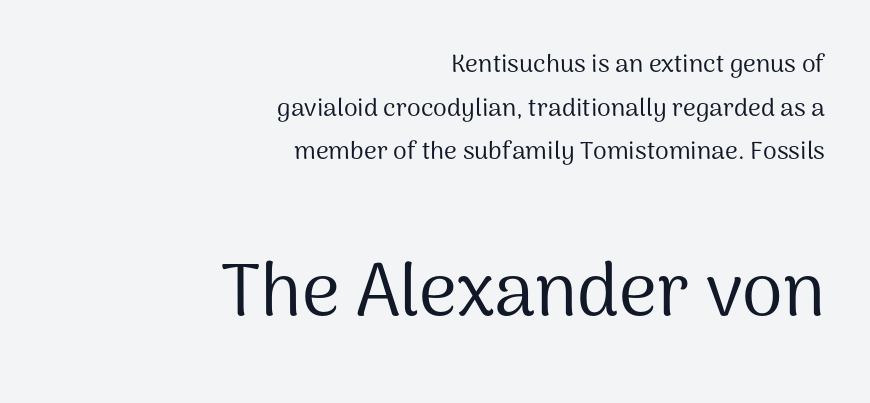
{"serif": "no", "italic": "no", "bold": "no", "weight": "regular", "width": "normal", "stroke_contrast": "medium", "x_height": "medium", "monospaced": "no", "underline": "no", "align": "right", "line_spacing_ratio": 1.75, "letter_spacing": "normal", "letter_spacing_em": 0.0, "larger_block": "second", "size_ratio": 2.96, "glyph_px": 74}
